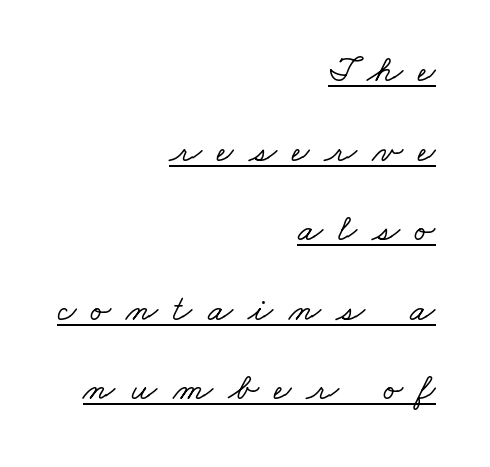
The image shows 37 px wide serif type; set right-aligned, loose line spacing (2.15x), unusually wide letter spacing (+0.41 em), underlined; low stroke contrast and a small x-height.
